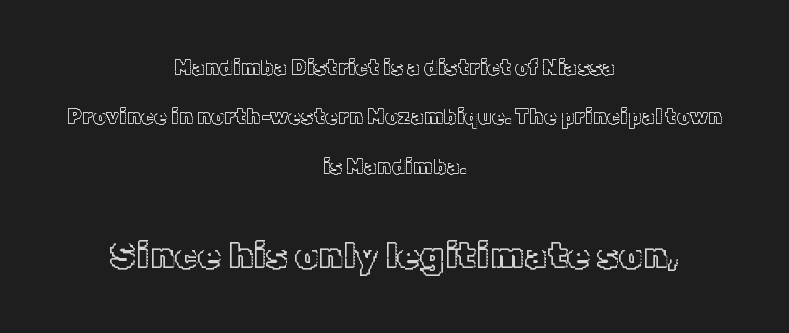
Q: Is the text italic (slanted)? A: No, it is upright.
Q: Is the text underlined? A: No.
Q: How is the paragraph aligned? A: Centered.
Q: Is the spacing between letters normal or unusually wide? A: Normal.
Q: Is the spacing between lines tight, normal or loose? A: Loose.
Q: Which block of text is set in a larger size, the first (top) or the second (bottom)? A: The second (bottom) one.
Q: Width (condensed, normal, or wide)? A: Normal.
Q: x-height? A: Medium.
Q: Monospaced? A: No.
